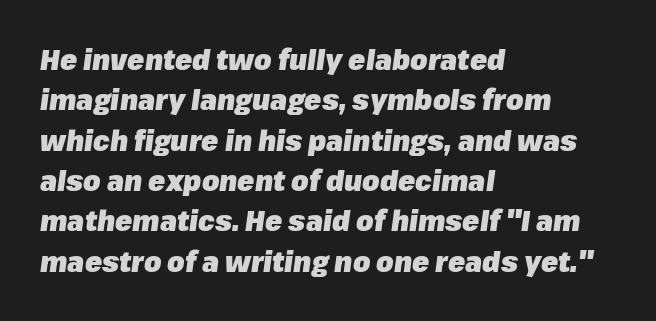
{"italic": "yes", "lean": "right", "slant_degrees": 8, "bold": "yes", "weight": "heavy", "width": "normal", "stroke_contrast": "low", "x_height": "medium", "monospaced": "no", "underline": "no", "align": "left", "line_spacing": "normal", "line_spacing_ratio": 1.44, "letter_spacing": "normal", "letter_spacing_em": 0.0, "glyph_px": 28}
